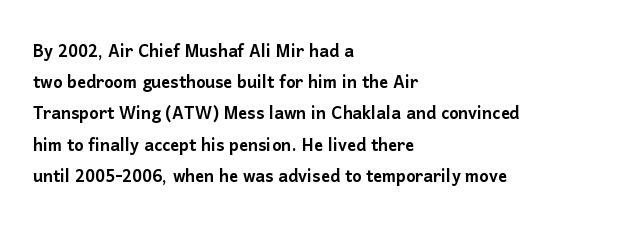
Q: Is the text italic (slanted)? A: No, it is upright.
Q: Is the text underlined? A: No.
Q: How is the paragraph aligned? A: Left-aligned.
Q: Is the spacing between letters normal or unusually wide? A: Normal.
Q: Is the spacing between lines tight, normal or loose? A: Normal.
